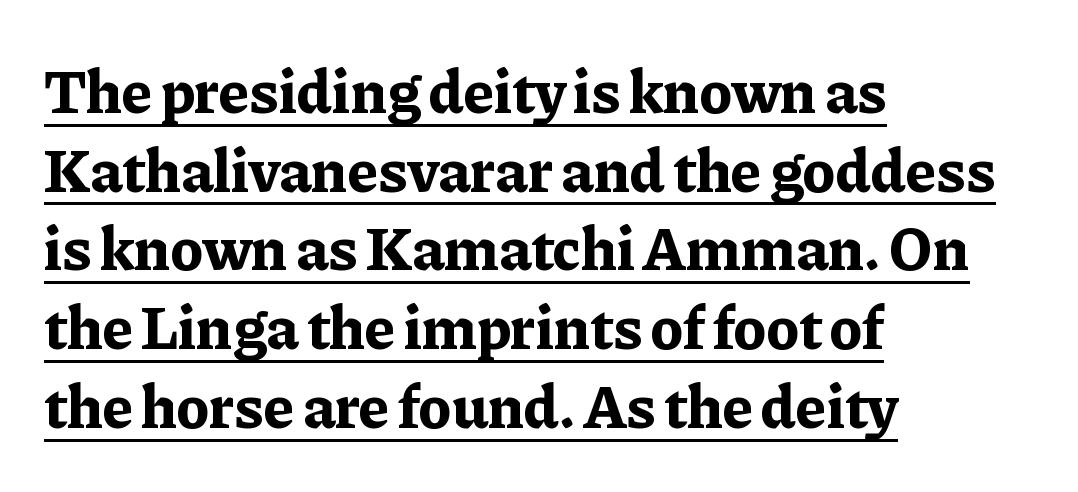
The image shows 62 px bold serif type, upright; set left-aligned, normal line spacing (1.27x), normal letter spacing, underlined; low stroke contrast and a medium x-height.
